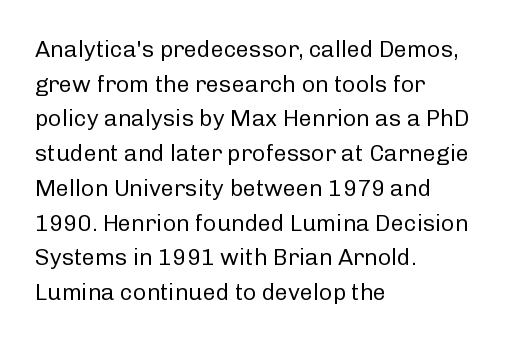
{"italic": "no", "bold": "no", "underline": "no", "align": "left", "line_spacing": "normal", "line_spacing_ratio": 1.51, "letter_spacing": "normal", "letter_spacing_em": 0.0, "glyph_px": 23}
